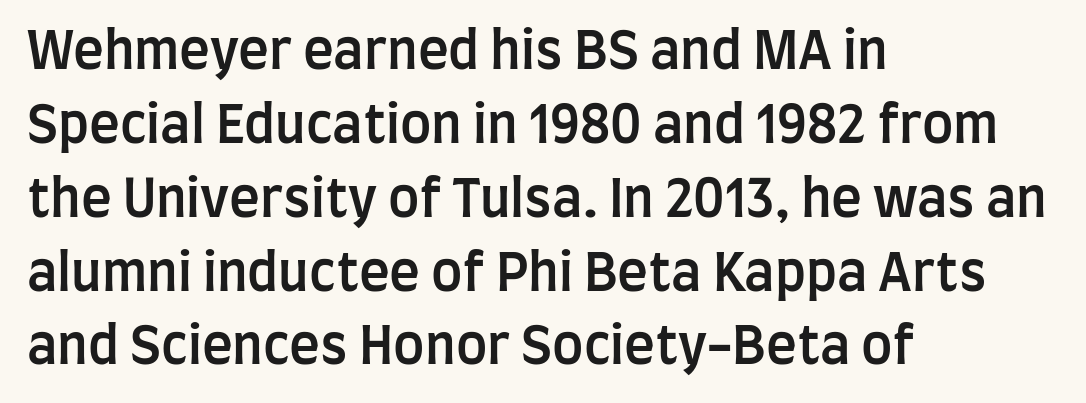
Q: Is the text bold? A: Semi-bold.
Q: Is the text italic (slanted)? A: No, it is upright.
Q: Is the typeface a serif or a sans-serif typeface? A: Sans-serif.
Q: Is the text underlined? A: No.
Q: How is the paragraph aligned? A: Left-aligned.
Q: Is the spacing between letters normal or unusually wide? A: Normal.
Q: Is the spacing between lines tight, normal or loose? A: Normal.
Q: Width (condensed, normal, or wide)? A: Condensed.
Q: Stroke contrast? A: Low.
Q: x-height? A: Large.
Q: Monospaced? A: No.
